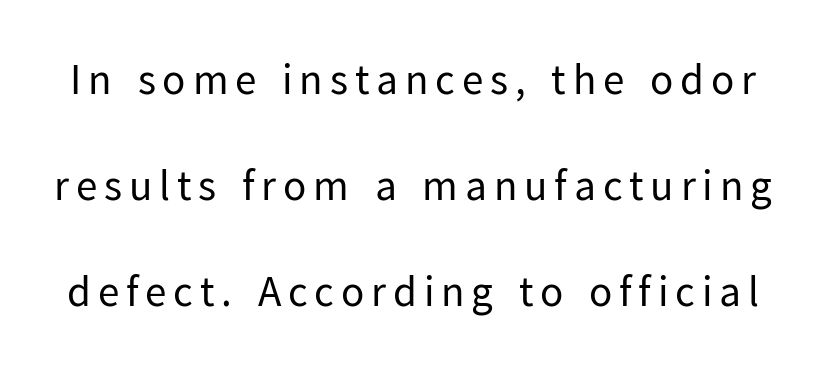
The typesetting does not lean heavy: it is not bold. These lines are rendered in a variable-pitch font. The zone under the glyphs is completely vacant. Quick note: not italic, upright. Look at the bottom of the vertical strokes: they stop flat, with no serifs.
